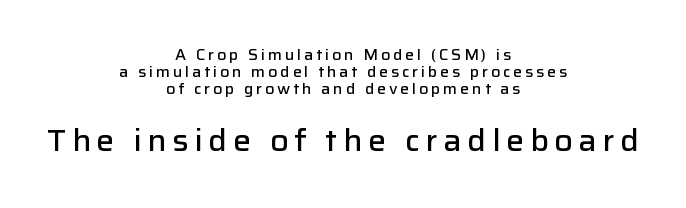
The foot of each line stays bare and open. The rendering uses natural spacing where letterforms have individual widths. If you drew a line through each stem, it would be perfectly vertical. What's the leading like? Squeezed, with rows nearly overlapping. These lines stack symmetrically, like a column narrowing and widening about its center. The text was rendered using a sans face with plain stroke endings.
